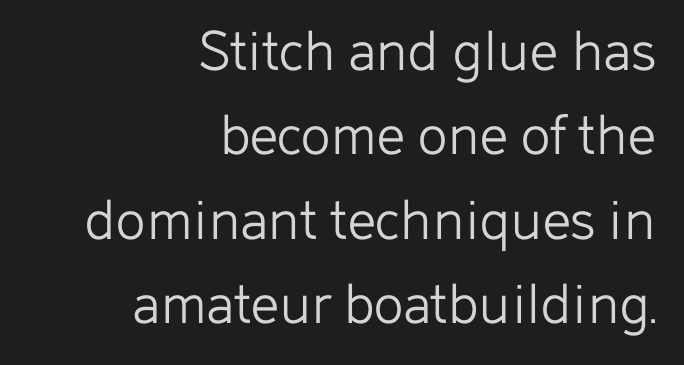
This block has exactly the height ordinary leading produces. Observe the ordinary spacing: letters are neighbours, not strangers. The rag falls on the left side of this text block. Spacing verdict: proportional, widths tailored to each character.
